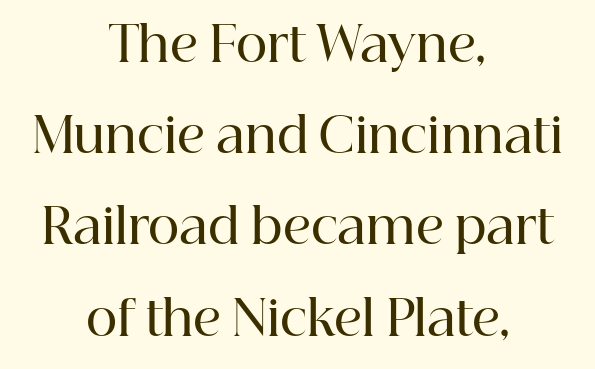
{"serif": "yes", "italic": "no", "bold": "semi", "weight": "semibold", "width": "normal", "stroke_contrast": "high", "x_height": "medium", "monospaced": "no", "underline": "no", "align": "center", "line_spacing": "loose", "line_spacing_ratio": 1.9, "letter_spacing": "normal", "letter_spacing_em": 0.0, "glyph_px": 48}
